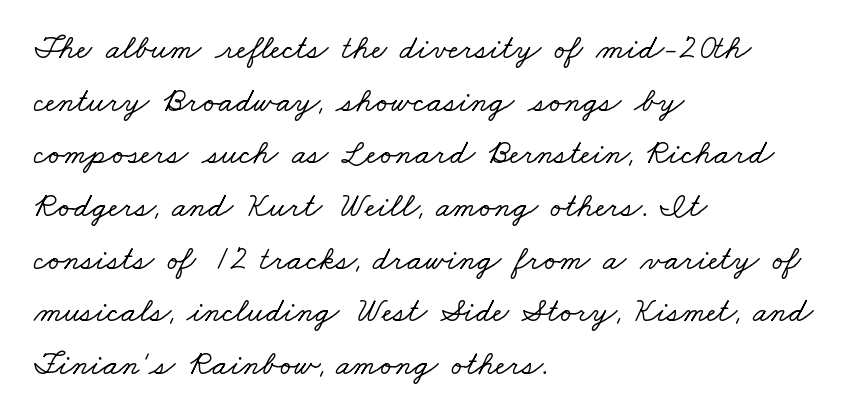
{"serif": "yes", "width": "wide", "stroke_contrast": "low", "x_height": "small", "monospaced": "no", "underline": "no", "align": "left", "line_spacing": "normal", "line_spacing_ratio": 1.55, "letter_spacing": "normal", "letter_spacing_em": 0.0, "glyph_px": 34}
